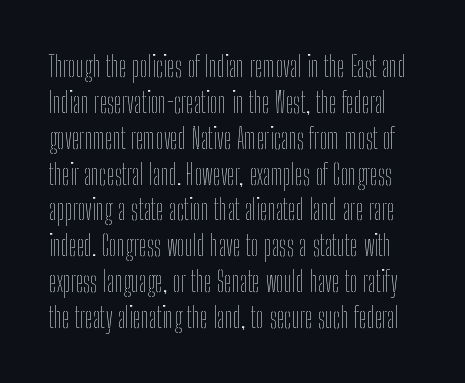
The letters advance in unequal steps, a hallmark of proportional type. If you measured baseline to baseline, you'd find a middling distance. Each stroke keeps to a modest, everyday thickness or less. Anything drawn beneath the words? Only blank space. This sample uses plain, unmodified letter spacing.
